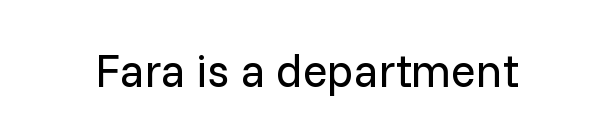
Q: Is the text bold? A: No.
Q: Is the text italic (slanted)? A: No, it is upright.
Q: Is the typeface a serif or a sans-serif typeface? A: Sans-serif.
Q: Is the text underlined? A: No.
Q: Is the spacing between letters normal or unusually wide? A: Normal.
Q: Width (condensed, normal, or wide)? A: Normal.
Q: Stroke contrast? A: Low.
Q: x-height? A: Medium.
Q: Monospaced? A: No.
